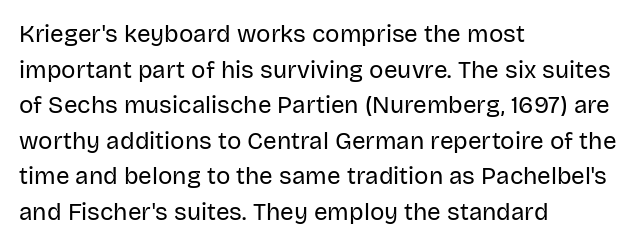
The image shows 24 px text type, upright; set left-aligned, normal line spacing (1.48x), normal letter spacing, not underlined.
